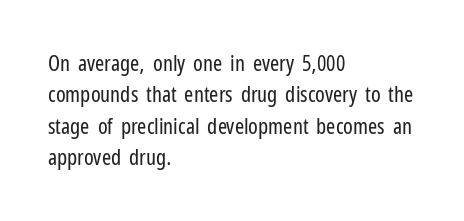
{"italic": "no", "bold": "no", "underline": "no", "align": "left", "line_spacing": "normal", "line_spacing_ratio": 1.43, "letter_spacing": "normal", "letter_spacing_em": 0.0, "glyph_px": 22}
